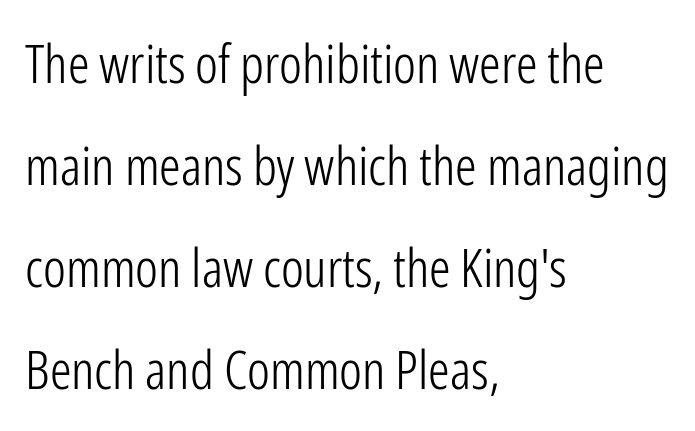
Q: Is the text bold? A: No.
Q: Is the text italic (slanted)? A: No, it is upright.
Q: Is the typeface a serif or a sans-serif typeface? A: Sans-serif.
Q: Is the text underlined? A: No.
Q: How is the paragraph aligned? A: Left-aligned.
Q: Is the spacing between letters normal or unusually wide? A: Normal.
Q: Width (condensed, normal, or wide)? A: Condensed.
Q: Stroke contrast? A: Low.
Q: x-height? A: Medium.
Q: Monospaced? A: No.
